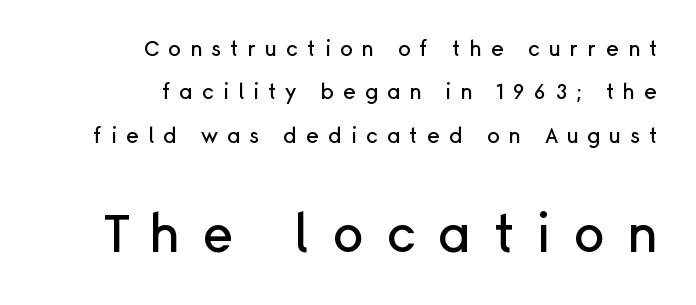
The image shows 52 px sans-serif type, upright; set right-aligned, loose line spacing (2.06x), unusually wide letter spacing (+0.43 em), not underlined; the second (bottom) block is 2.48x larger; low stroke contrast and a medium x-height.
